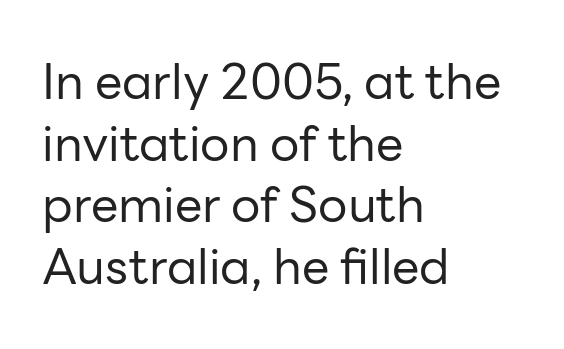
The image shows 49 px regular-weight sans-serif type, upright; set left-aligned, normal line spacing (1.26x), normal letter spacing, not underlined; low stroke contrast and a medium x-height.
